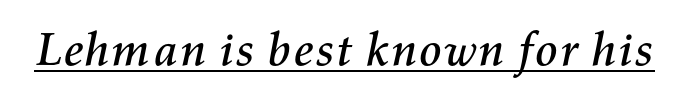
The image shows 47 px text type, italic (leaning right); set normal letter spacing, underlined; medium stroke contrast and a medium x-height.
